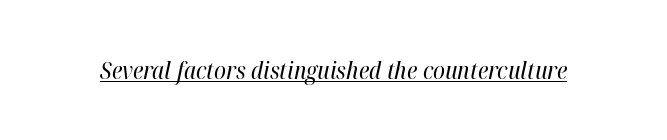
The image shows 24 px text type, italic (leaning right); set normal letter spacing, underlined.
